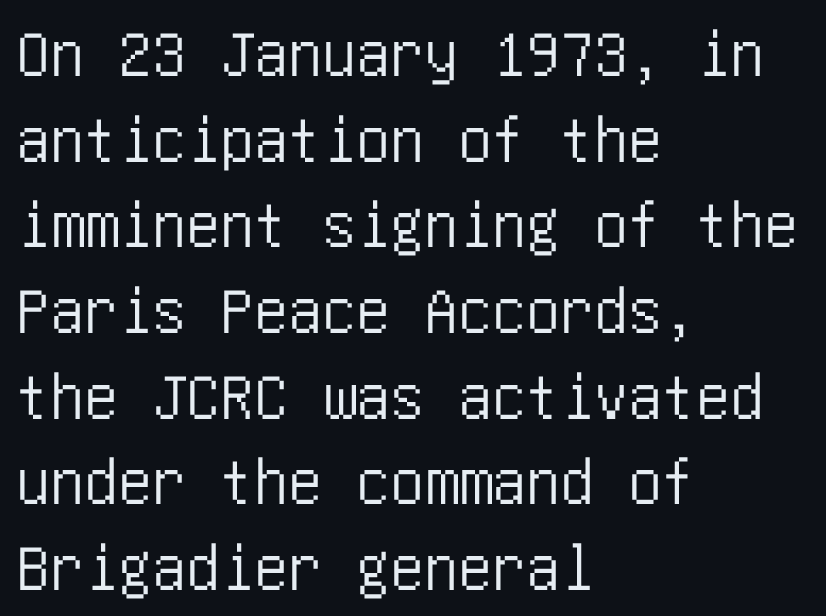
Q: Is the text italic (slanted)? A: No, it is upright.
Q: Is the typeface a serif or a sans-serif typeface? A: Sans-serif.
Q: Is the text underlined? A: No.
Q: How is the paragraph aligned? A: Left-aligned.
Q: Is the spacing between letters normal or unusually wide? A: Normal.
Q: Is the spacing between lines tight, normal or loose? A: Normal.
Q: Width (condensed, normal, or wide)? A: Condensed.
Q: Stroke contrast? A: Low.
Q: x-height? A: Large.
